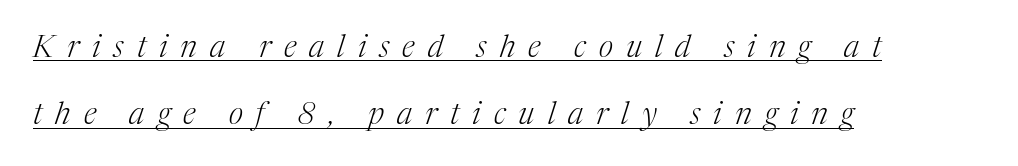
This is underlined copy, the kind a proofreader might mark for attention. The weight tops out at a normal text grade. Here the glyphs are tracked loosely, breaking word shapes into spaced letters. The text block is weighted toward the left margin, trailing off unevenly rightward.
